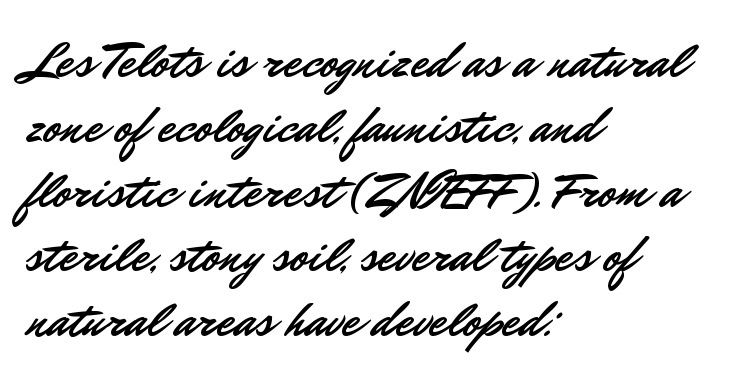
There is no visible air inserted between adjacent glyphs. The leading is moderate, giving the passage an even texture. The words here are not underlined. Unlike a traditional serif, this face leaves its strokes unadorned. Here the designer chose a conventional face with non-uniform glyph widths. Leftover space on each line is placed entirely after the last word.
